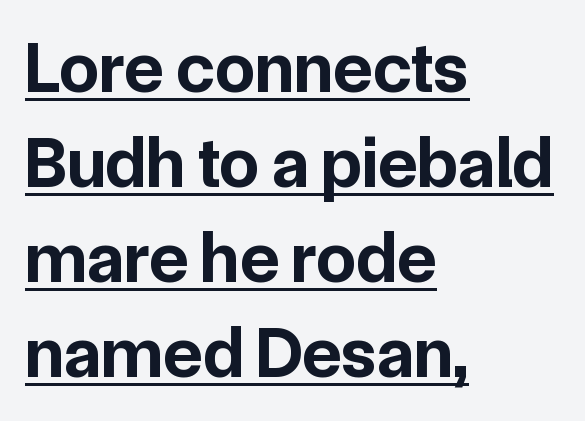
{"serif": "no", "italic": "no", "bold": "yes", "weight": "bold", "width": "normal", "stroke_contrast": "low", "x_height": "medium", "monospaced": "no", "underline": "yes", "align": "left", "line_spacing": "normal", "line_spacing_ratio": 1.32, "letter_spacing": "normal", "letter_spacing_em": 0.0, "glyph_px": 72}
